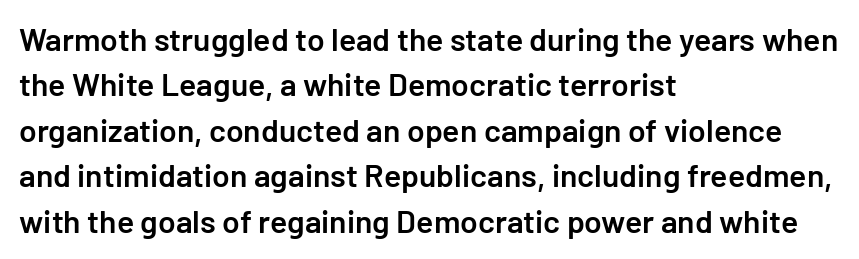
Q: Is the text bold? A: Semi-bold.
Q: Is the text italic (slanted)? A: No, it is upright.
Q: Is the typeface a serif or a sans-serif typeface? A: Sans-serif.
Q: Is the text underlined? A: No.
Q: How is the paragraph aligned? A: Left-aligned.
Q: Is the spacing between letters normal or unusually wide? A: Normal.
Q: Is the spacing between lines tight, normal or loose? A: Normal.
Q: Width (condensed, normal, or wide)? A: Normal.
Q: Stroke contrast? A: Low.
Q: x-height? A: Medium.
